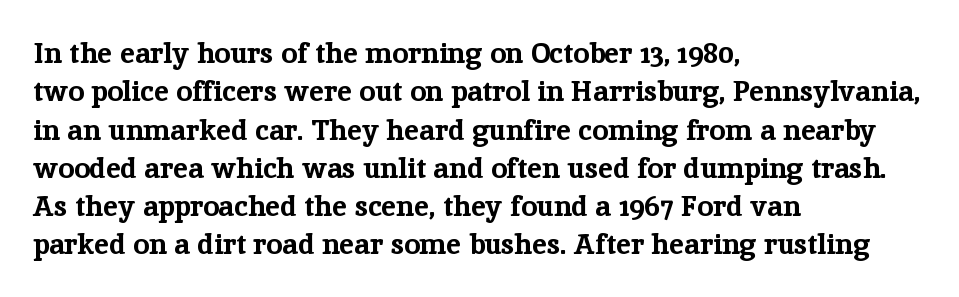
The image shows 29 px bold serif type, upright; set left-aligned, normal line spacing (1.32x), normal letter spacing, not underlined; low stroke contrast and a medium x-height.
